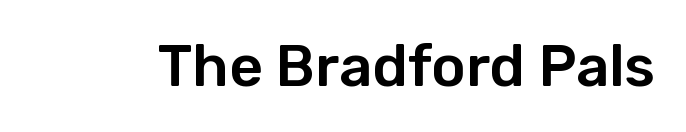
Style check: upright. There is no visible air inserted between adjacent glyphs. Regarding serifs, this sample does without them. Each letter keeps its own natural width here, so spacing adapts to shape. A bare baseline throughout the passage.
